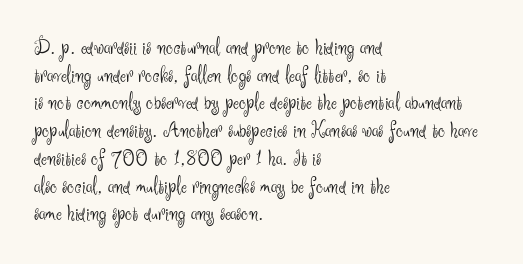
{"italic": "no", "bold": "no", "underline": "no", "align": "left", "line_spacing": "normal", "line_spacing_ratio": 1.26, "letter_spacing": "normal", "letter_spacing_em": 0.0, "glyph_px": 22}
